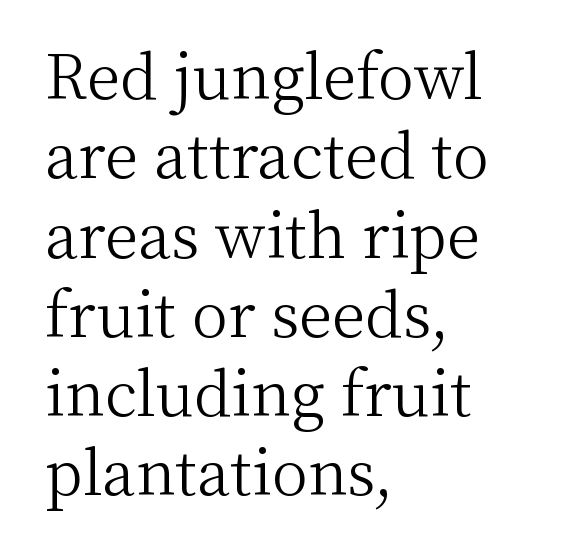
{"serif": "yes", "italic": "no", "bold": "no", "weight": "light", "width": "normal", "stroke_contrast": "medium", "x_height": "medium", "monospaced": "no", "underline": "no", "align": "left", "line_spacing": "normal", "line_spacing_ratio": 1.3, "letter_spacing": "normal", "letter_spacing_em": 0.0, "glyph_px": 61}
